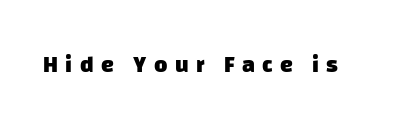
Q: Is the text bold? A: Yes.
Q: Is the text underlined? A: No.
Q: Is the spacing between letters normal or unusually wide? A: Unusually wide.
